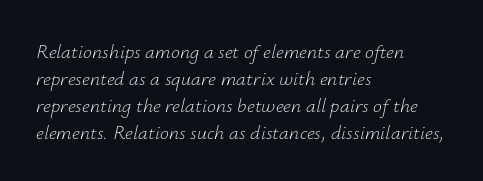
{"italic": "yes", "lean": "right", "slant_degrees": 12, "bold": "no", "underline": "no", "align": "left", "line_spacing": "normal", "line_spacing_ratio": 1.35, "letter_spacing": "normal", "letter_spacing_em": 0.0, "glyph_px": 20}
